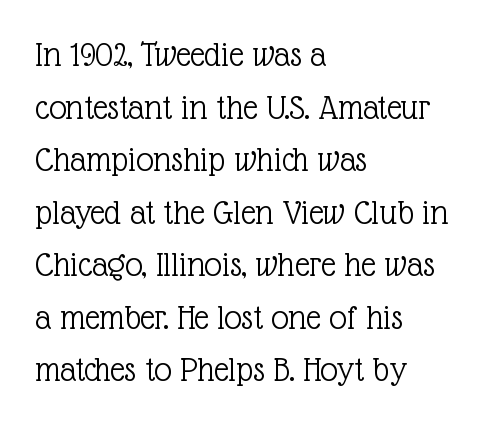
Q: Is the text bold? A: No.
Q: Is the text italic (slanted)? A: No, it is upright.
Q: Is the typeface a serif or a sans-serif typeface? A: Serif.
Q: Is the text underlined? A: No.
Q: How is the paragraph aligned? A: Left-aligned.
Q: Is the spacing between letters normal or unusually wide? A: Normal.
Q: Is the spacing between lines tight, normal or loose? A: Normal.
Q: Width (condensed, normal, or wide)? A: Normal.
Q: x-height? A: Medium.
Q: Monospaced? A: No.
